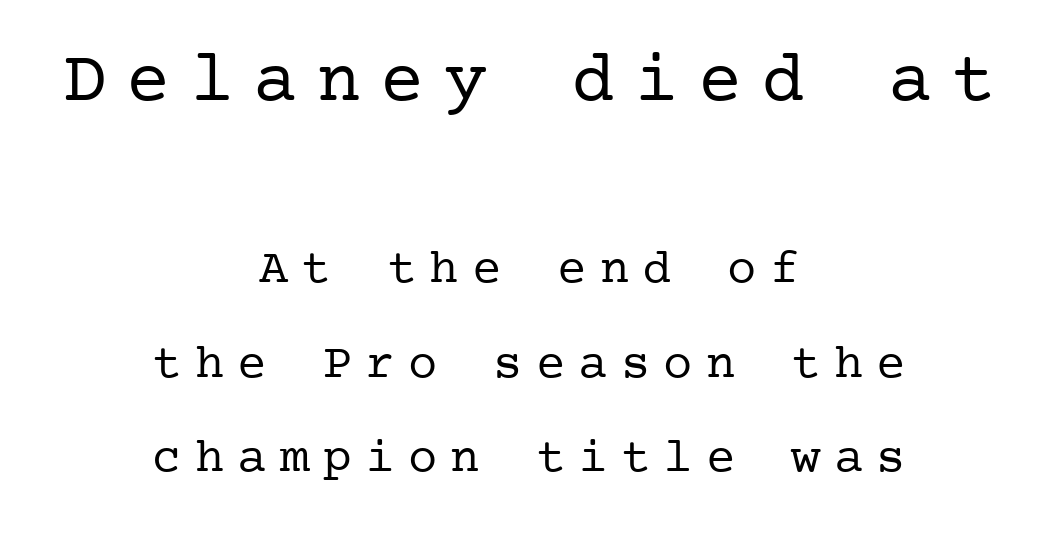
Observe the serifs anchoring each vertical stroke in this sample. Notice how the passage keeps no hard edge, just a central spine. These two chunks differ in scale, with the top chunk taking the larger measure. The passage shown stacks its lines with a broad gap. The passage shown is not bold in any degree. You could only call the tracking loose — the letters float apart.
